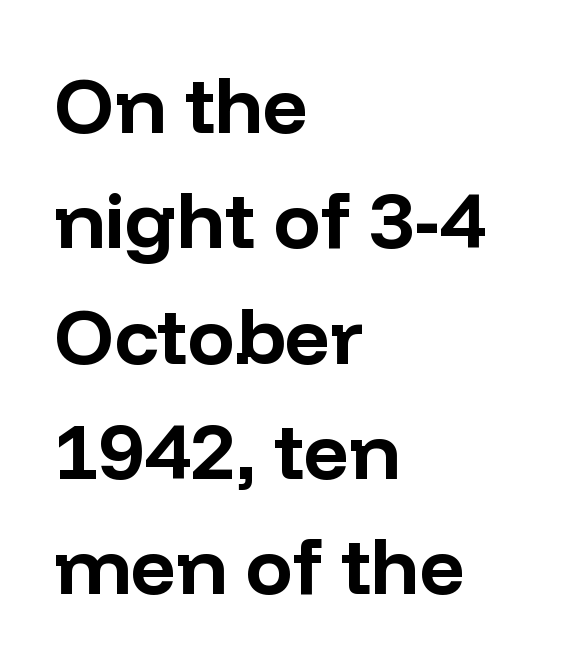
Q: Is the text bold? A: Yes.
Q: Is the text italic (slanted)? A: No, it is upright.
Q: Is the typeface a serif or a sans-serif typeface? A: Sans-serif.
Q: Is the text underlined? A: No.
Q: How is the paragraph aligned? A: Left-aligned.
Q: Is the spacing between letters normal or unusually wide? A: Normal.
Q: Is the spacing between lines tight, normal or loose? A: Normal.
Q: Width (condensed, normal, or wide)? A: Normal.
Q: Stroke contrast? A: Low.
Q: x-height? A: Medium.
Q: Monospaced? A: No.
